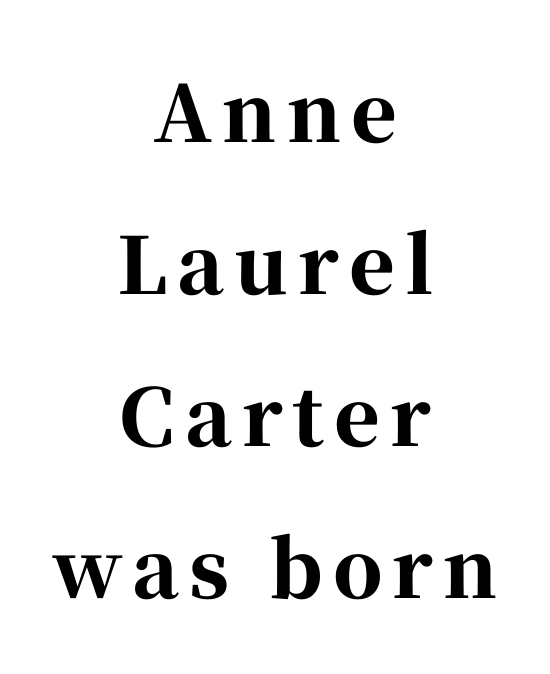
The image shows 78 px bold serif type, upright; set centered, loose line spacing (1.95x), not underlined; high stroke contrast and a medium x-height.
